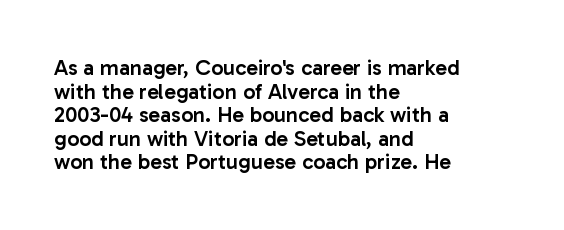
{"italic": "no", "bold": "semi", "underline": "no", "align": "left", "line_spacing": "tight", "line_spacing_ratio": 1.07, "letter_spacing": "normal", "letter_spacing_em": 0.0, "glyph_px": 22}
